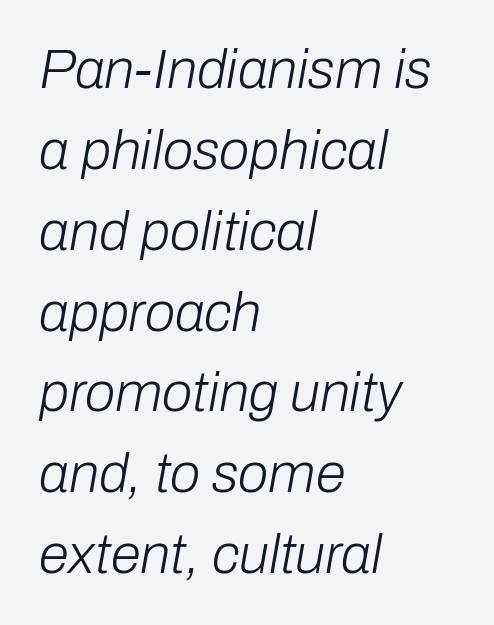
Q: Is the text bold? A: No.
Q: Is the text italic (slanted)? A: Yes, it leans right by about 10 degrees.
Q: Is the text underlined? A: No.
Q: How is the paragraph aligned? A: Left-aligned.
Q: Is the spacing between letters normal or unusually wide? A: Normal.
Q: Is the spacing between lines tight, normal or loose? A: Normal.
Q: Width (condensed, normal, or wide)? A: Normal.
Q: Stroke contrast? A: Low.
Q: x-height? A: Medium.
Q: Monospaced? A: No.
